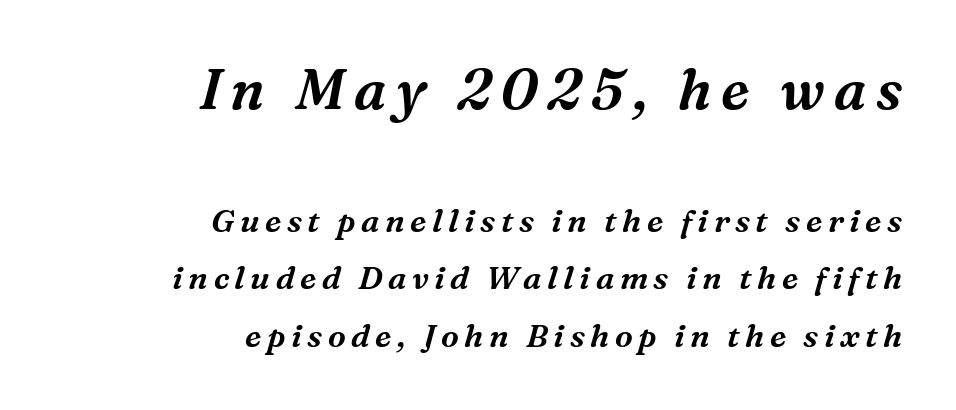
Anything drawn beneath the words? Only blank space. Where is the straight margin? On the right. This is oblique type, the kind used for emphasis or titles. The face used here appears at its bigger size in the upper chunk. The face used here is proportionally spaced, like ordinary book or web type.
